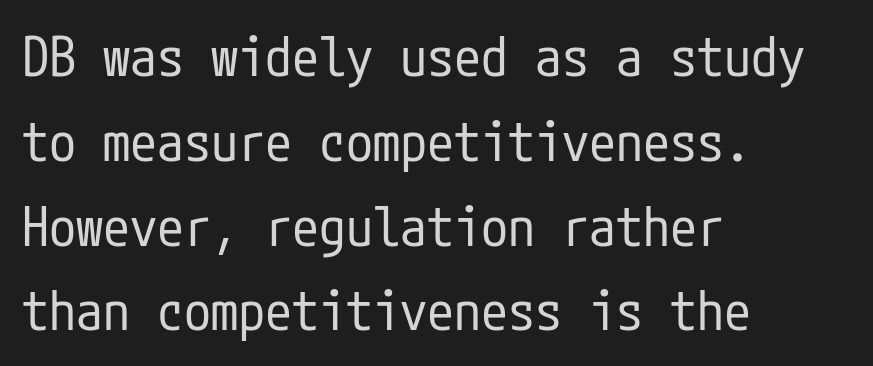
{"serif": "no", "italic": "no", "bold": "no", "weight": "regular", "width": "condensed", "stroke_contrast": "low", "x_height": "medium", "underline": "no", "align": "left", "line_spacing": "normal", "line_spacing_ratio": 1.57, "letter_spacing": "normal", "letter_spacing_em": 0.0, "glyph_px": 54}
